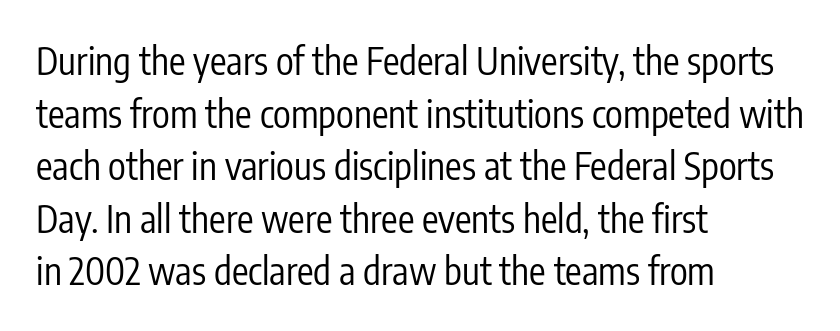
Proportional: the letters do not fall into vertical columns. Rows of type keep a routine distance in the vertical direction. Only glyphs here, with clear space below each row. If you drew a line through each stem, it would be perfectly vertical.
